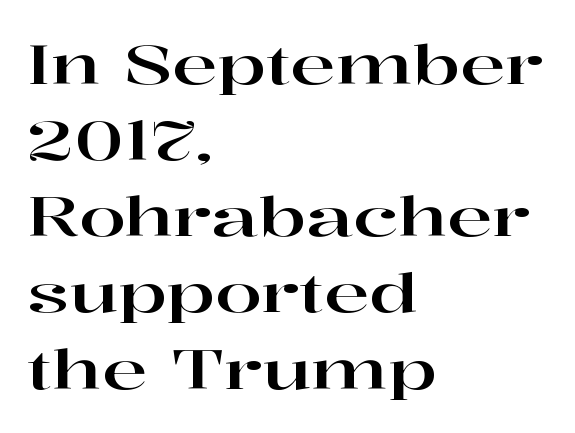
Q: Is the text italic (slanted)? A: No, it is upright.
Q: Is the typeface a serif or a sans-serif typeface? A: Serif.
Q: Is the text underlined? A: No.
Q: How is the paragraph aligned? A: Left-aligned.
Q: Is the spacing between letters normal or unusually wide? A: Normal.
Q: Is the spacing between lines tight, normal or loose? A: Normal.
Q: Width (condensed, normal, or wide)? A: Wide.
Q: Stroke contrast? A: High.
Q: x-height? A: Medium.
Q: Monospaced? A: No.
